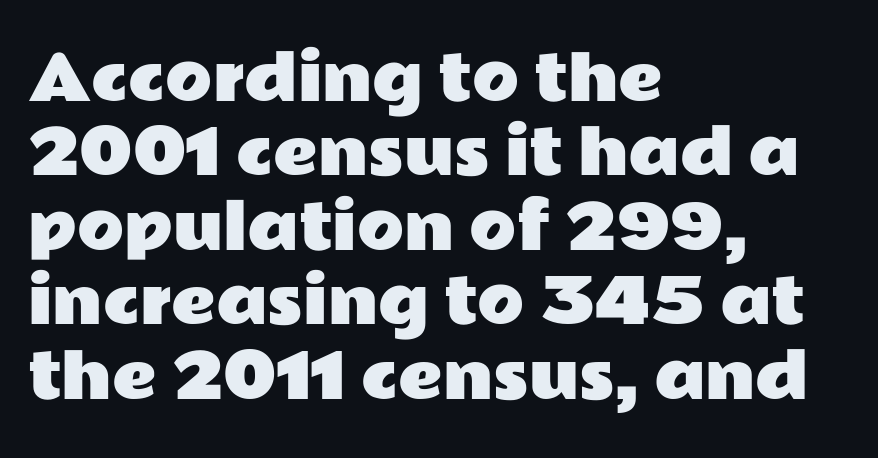
{"serif": "no", "italic": "no", "width": "wide", "stroke_contrast": "low", "x_height": "medium", "monospaced": "no", "underline": "no", "align": "left", "line_spacing_ratio": 1.22, "letter_spacing": "normal", "letter_spacing_em": 0.0, "glyph_px": 61}
